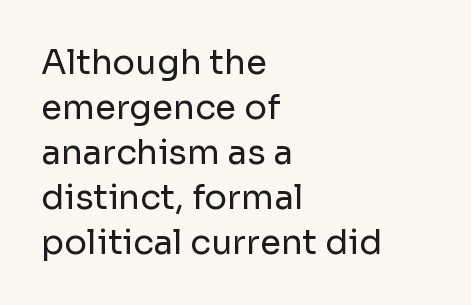
Q: Is the text bold? A: No.
Q: Is the text italic (slanted)? A: No, it is upright.
Q: Is the typeface a serif or a sans-serif typeface? A: Sans-serif.
Q: Is the text underlined? A: No.
Q: How is the paragraph aligned? A: Left-aligned.
Q: Is the spacing between letters normal or unusually wide? A: Normal.
Q: Is the spacing between lines tight, normal or loose? A: Normal.
Q: Width (condensed, normal, or wide)? A: Normal.
Q: Stroke contrast? A: Low.
Q: x-height? A: Medium.
Q: Monospaced? A: No.
